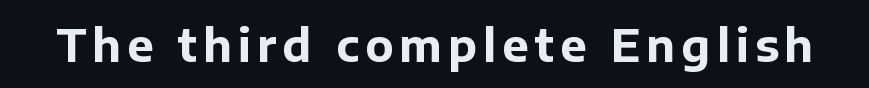
This sample has the flowing, uneven cadence of proportional lettering. The letters stand upright; this is a roman face. What weight is shown? A full bold with thick strokes. Type style note: lacks serifs.
